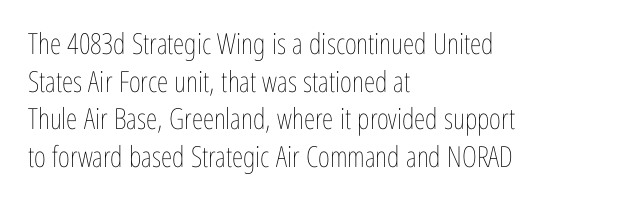
Q: Is the text bold? A: No.
Q: Is the text italic (slanted)? A: No, it is upright.
Q: Is the text underlined? A: No.
Q: How is the paragraph aligned? A: Left-aligned.
Q: Is the spacing between letters normal or unusually wide? A: Normal.
Q: Is the spacing between lines tight, normal or loose? A: Normal.
Q: Width (condensed, normal, or wide)? A: Condensed.
Q: Stroke contrast? A: Low.
Q: x-height? A: Medium.
Q: Monospaced? A: No.
